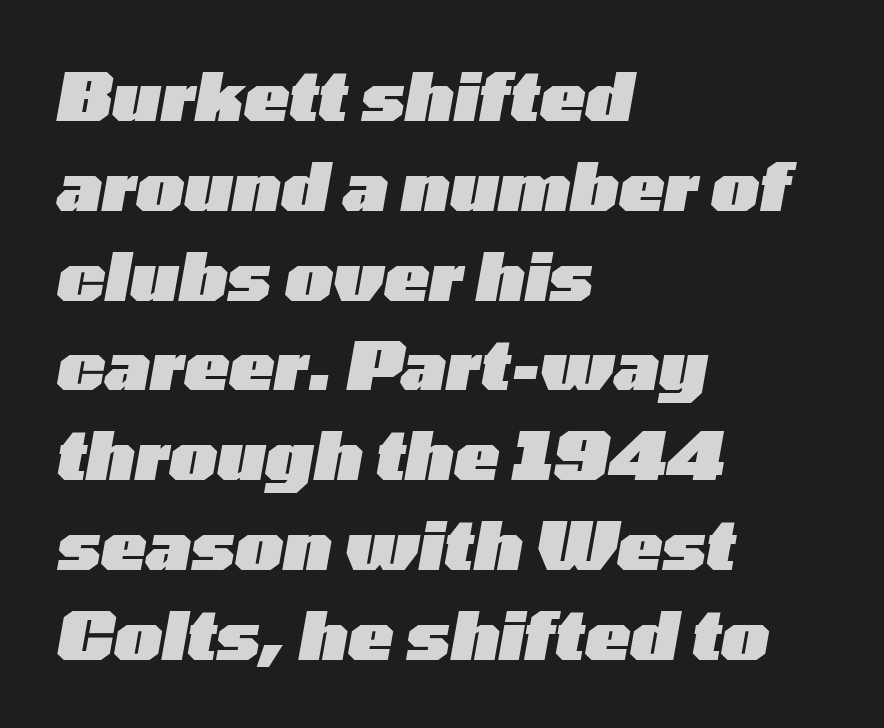
The image shows 67 px heavy, wide type, italic (leaning right); set left-aligned, normal line spacing (1.34x), normal letter spacing, not underlined; low stroke contrast and a medium x-height.
